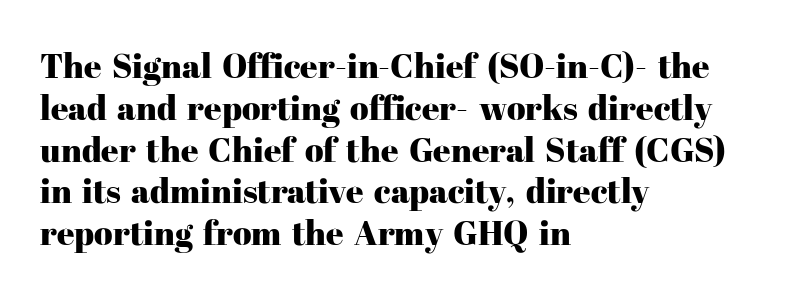
The image shows 34 px serif type, upright; set left-aligned, line spacing 1.23x, normal letter spacing, not underlined; high stroke contrast and a medium x-height.
